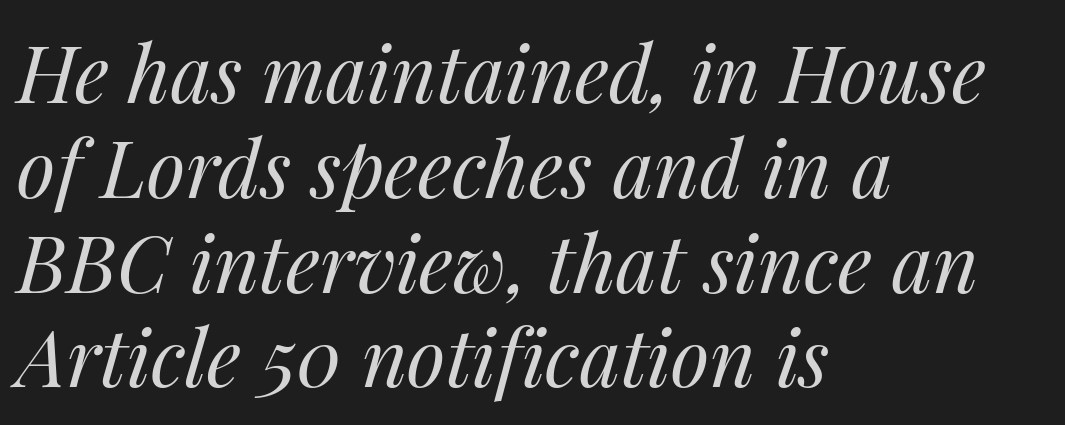
{"italic": "yes", "lean": "right", "slant_degrees": 14, "bold": "no", "weight": "regular", "width": "normal", "stroke_contrast": "medium", "x_height": "medium", "monospaced": "no", "underline": "no", "align": "left", "line_spacing_ratio": 1.2, "letter_spacing": "normal", "letter_spacing_em": 0.0, "glyph_px": 79}
